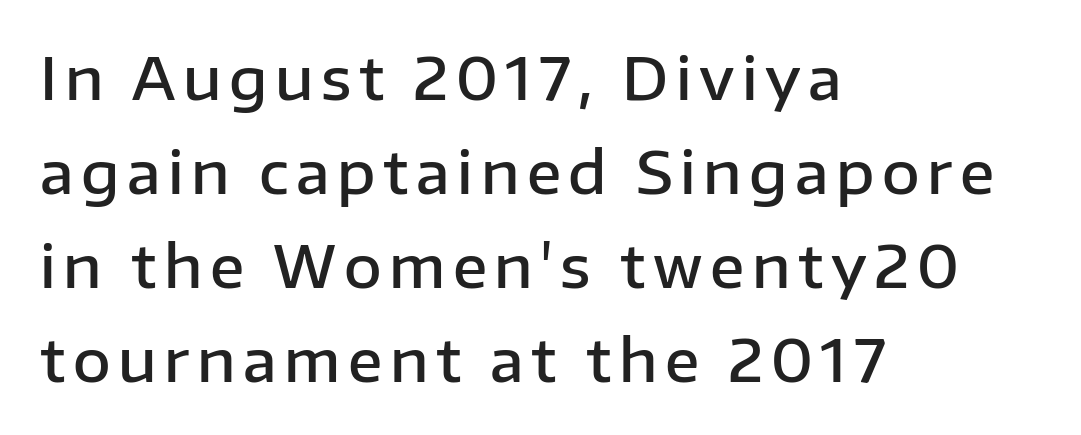
Rendered with straight, roman letterforms. This is sans-serif lettering, the kind often seen on screens and signage. Varying glyph widths throughout — classic text-font behaviour. No word sits above an underline. The rendering uses a semibold face; strokes are thickened but not to full bold. Horizontally, the lines are justified to the leading edge only.
